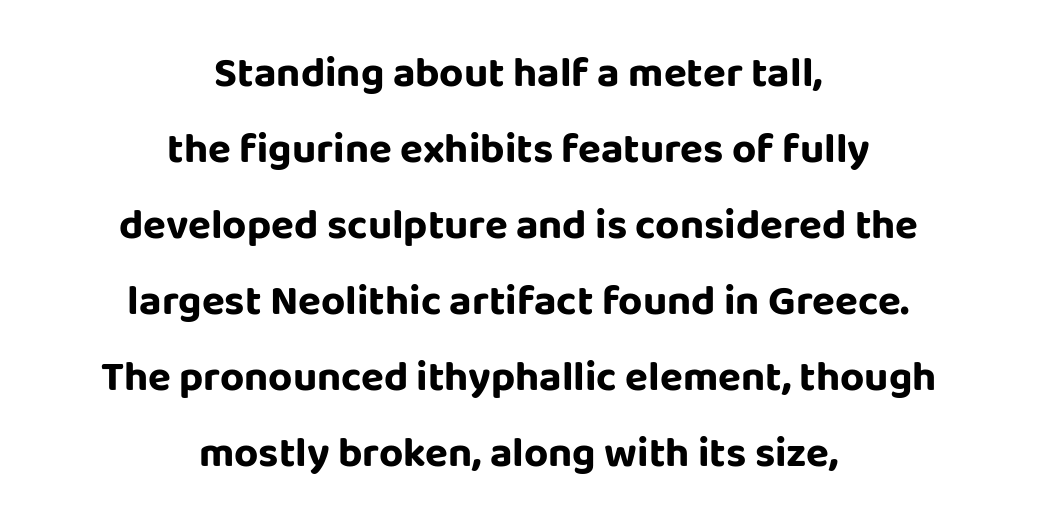
{"serif": "no", "italic": "no", "bold": "yes", "weight": "bold", "width": "normal", "stroke_contrast": "low", "x_height": "large", "monospaced": "no", "underline": "no", "align": "center", "line_spacing_ratio": 1.81, "letter_spacing": "normal", "letter_spacing_em": 0.0, "glyph_px": 42}
